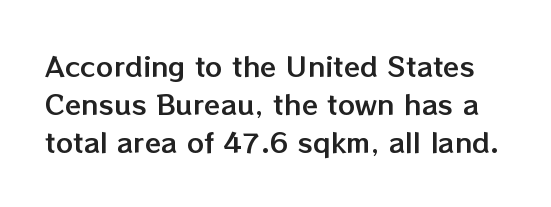
{"italic": "no", "underline": "no", "line_spacing": "normal", "line_spacing_ratio": 1.41, "letter_spacing": "normal", "letter_spacing_em": 0.0, "glyph_px": 27}
